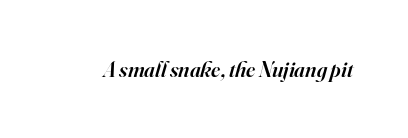
In terms of weight, the rendering is demibold, just under bold. The letters sit at their default tracking, neither squeezed nor spread. This is oblique type, the kind used for emphasis or titles. Check under the words: just untouched page.
